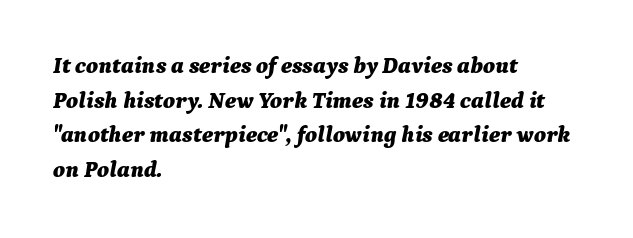
The image shows 23 px bold type, italic (leaning right); set left-aligned, normal line spacing (1.51x), normal letter spacing, not underlined.
